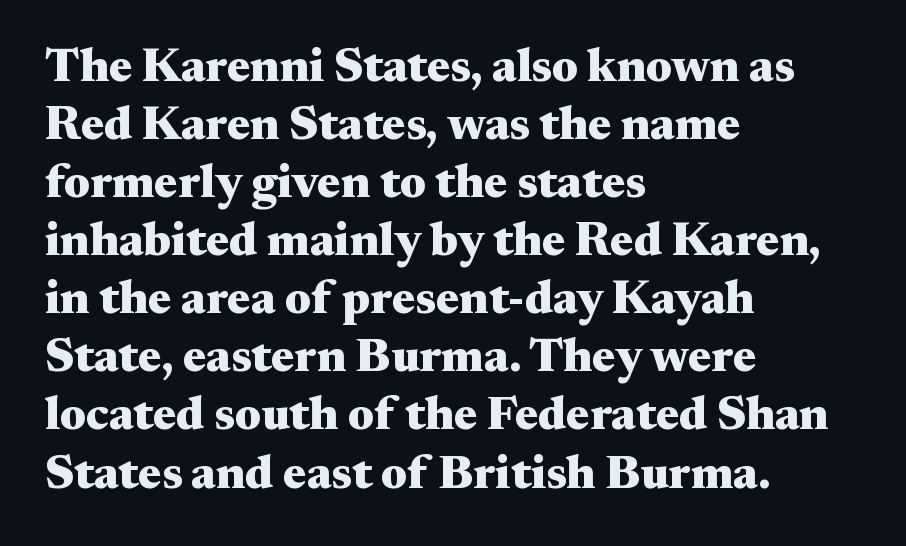
Q: Is the text bold? A: Yes.
Q: Is the text italic (slanted)? A: No, it is upright.
Q: Is the typeface a serif or a sans-serif typeface? A: Serif.
Q: Is the text underlined? A: No.
Q: How is the paragraph aligned? A: Left-aligned.
Q: Is the spacing between letters normal or unusually wide? A: Normal.
Q: Width (condensed, normal, or wide)? A: Wide.
Q: Stroke contrast? A: Medium.
Q: x-height? A: Small.
Q: Monospaced? A: No.
